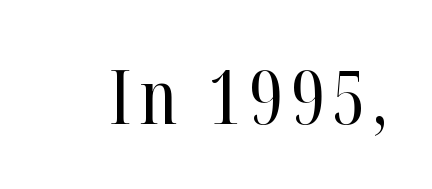
Q: Is the text bold? A: No.
Q: Is the text italic (slanted)? A: No, it is upright.
Q: Is the typeface a serif or a sans-serif typeface? A: Serif.
Q: Is the text underlined? A: No.
Q: Width (condensed, normal, or wide)? A: Condensed.
Q: Stroke contrast? A: High.
Q: x-height? A: Medium.
Q: Monospaced? A: No.
